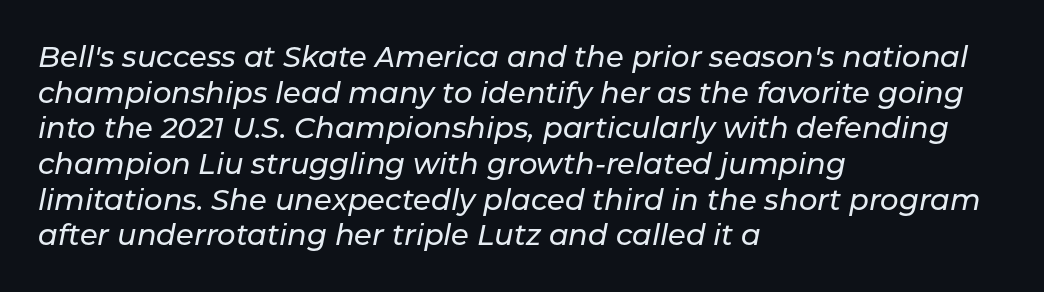
Q: Is the text italic (slanted)? A: Yes, it leans right by about 11 degrees.
Q: Is the text underlined? A: No.
Q: How is the paragraph aligned? A: Left-aligned.
Q: Is the spacing between letters normal or unusually wide? A: Normal.
Q: Width (condensed, normal, or wide)? A: Normal.
Q: Stroke contrast? A: Low.
Q: x-height? A: Medium.
Q: Monospaced? A: No.
